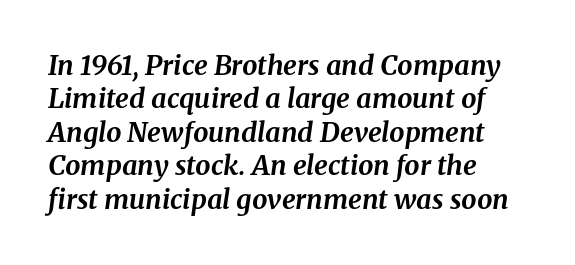
The image shows 27 px bold type, italic (leaning right); set left-aligned, line spacing 1.24x, normal letter spacing, not underlined.
